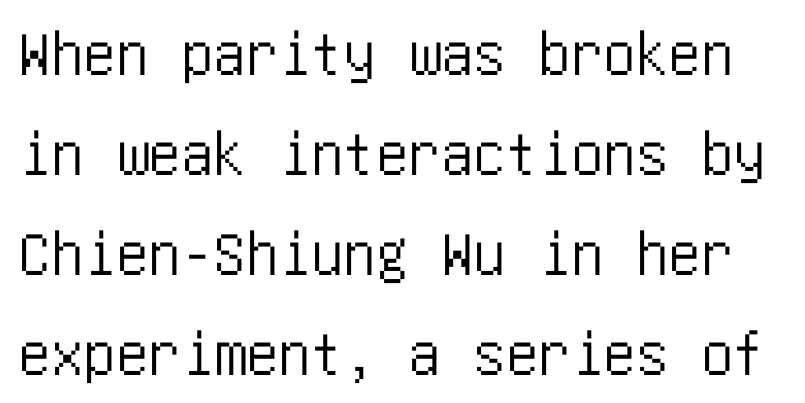
{"serif": "no", "italic": "no", "width": "condensed", "stroke_contrast": "low", "x_height": "large", "underline": "no", "line_spacing": "normal", "line_spacing_ratio": 1.54, "letter_spacing": "normal", "letter_spacing_em": 0.0, "glyph_px": 65}
